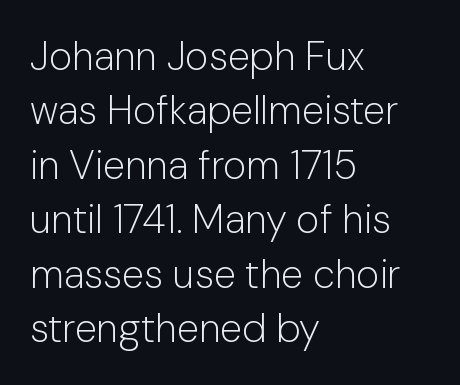
Leftover space on each line is placed entirely after the last word. The lines sit at an ordinary, default distance from one another. Tall strokes in this sample are plumb rather than angled. The glyphs are unaccompanied by any horizontal stroke below them.
